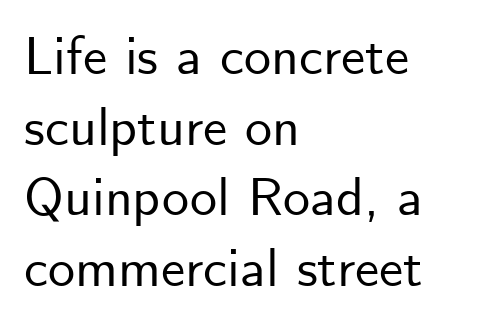
Classification — sans serif. These lines keep a tight, regular rhythm from letter to letter. Is this a fixed-width face? No — the glyphs have proportional, varying widths. Bare-footed words on every line.
